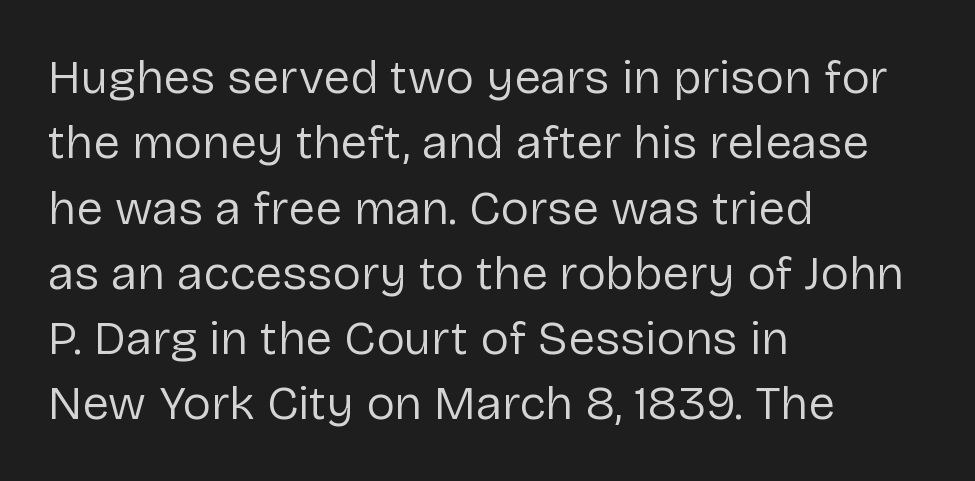
The image shows 48 px regular-weight sans-serif type, upright; set left-aligned, normal line spacing (1.36x), normal letter spacing, not underlined; low stroke contrast and a medium x-height.
